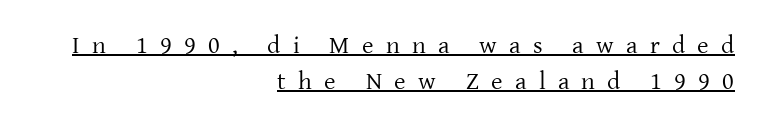
Q: Is the text bold? A: No.
Q: Is the text italic (slanted)? A: No, it is upright.
Q: Is the text underlined? A: Yes.
Q: How is the paragraph aligned? A: Right-aligned.
Q: Is the spacing between letters normal or unusually wide? A: Unusually wide.
Q: Is the spacing between lines tight, normal or loose? A: Normal.
